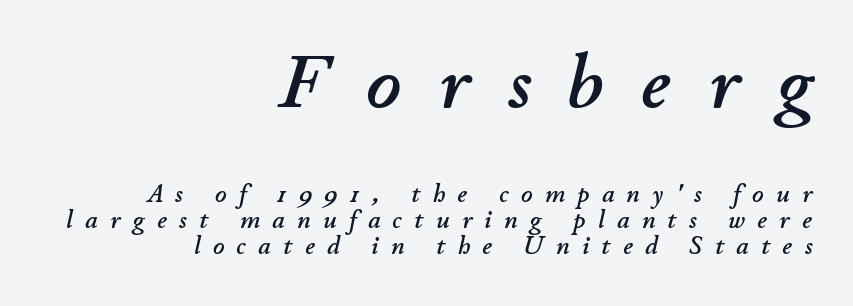
{"italic": "yes", "lean": "right", "slant_degrees": 11, "width": "normal", "stroke_contrast": "low", "x_height": "small", "monospaced": "no", "underline": "no", "align": "right", "line_spacing": "tight", "line_spacing_ratio": 1.03, "letter_spacing": "wide", "letter_spacing_em": 0.5, "larger_block": "first", "size_ratio": 3.04, "glyph_px": 76}
